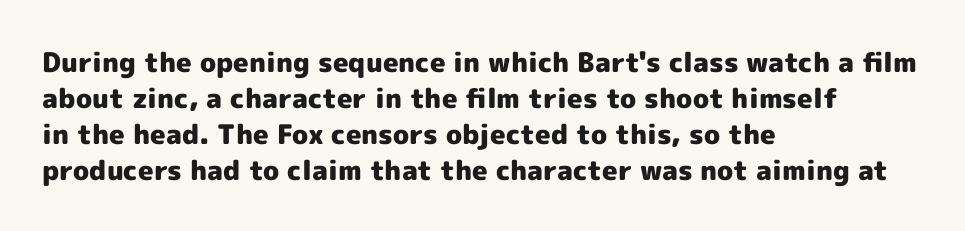
Q: Is the text bold? A: Yes.
Q: Is the text italic (slanted)? A: No, it is upright.
Q: Is the text underlined? A: No.
Q: How is the paragraph aligned? A: Left-aligned.
Q: Is the spacing between letters normal or unusually wide? A: Normal.
Q: Is the spacing between lines tight, normal or loose? A: Normal.
